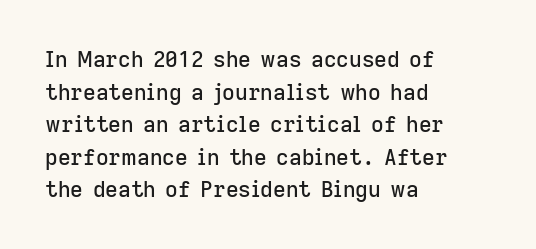
Q: Is the text italic (slanted)? A: No, it is upright.
Q: Is the text underlined? A: No.
Q: How is the paragraph aligned? A: Left-aligned.
Q: Is the spacing between letters normal or unusually wide? A: Normal.
Q: Is the spacing between lines tight, normal or loose? A: Normal.
